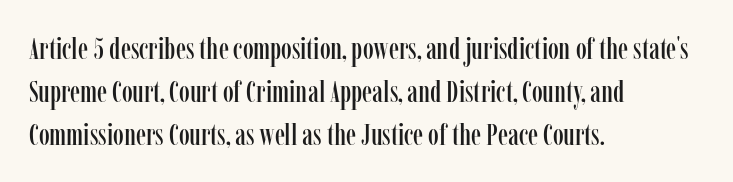
{"serif": "yes", "italic": "no", "width": "condensed", "stroke_contrast": "low", "x_height": "medium", "monospaced": "no", "underline": "no", "align": "left", "line_spacing": "normal", "line_spacing_ratio": 1.38, "letter_spacing": "normal", "letter_spacing_em": 0.0, "glyph_px": 31}
